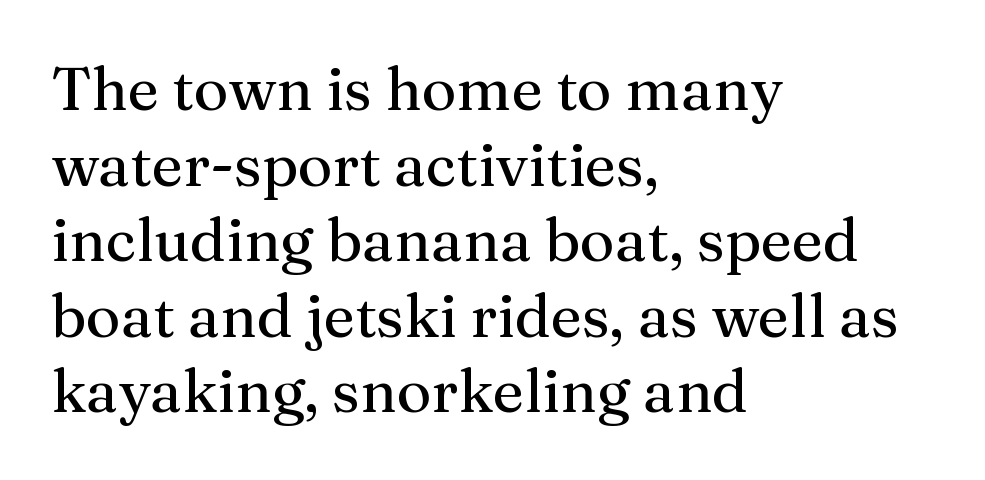
{"serif": "yes", "italic": "no", "bold": "no", "weight": "regular", "width": "normal", "stroke_contrast": "medium", "x_height": "medium", "monospaced": "no", "underline": "no", "align": "left", "line_spacing": "normal", "line_spacing_ratio": 1.26, "letter_spacing": "normal", "letter_spacing_em": 0.0, "glyph_px": 60}
